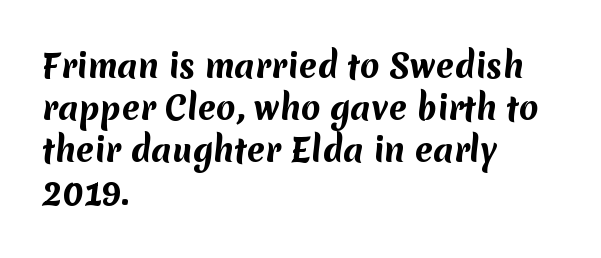
{"serif": "no", "bold": "yes", "weight": "bold", "width": "normal", "stroke_contrast": "medium", "x_height": "medium", "monospaced": "no", "underline": "no", "align": "left", "line_spacing": "normal", "line_spacing_ratio": 1.32, "letter_spacing": "normal", "letter_spacing_em": 0.0, "glyph_px": 32}
